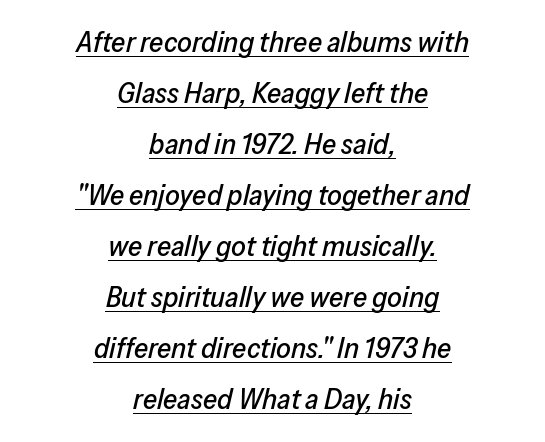
A typesetter would call this proportional, since set widths differ per character. The passage shown has conventional tracking throughout. If you folded the block vertically in half, each line would mirror itself in length. In terms of posture, this sample is oblique. Underlining? Definitely there.
